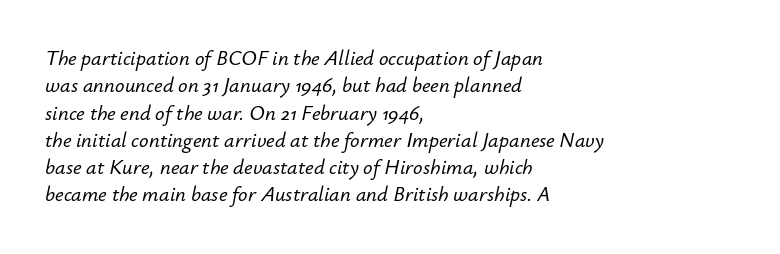
Q: Is the text italic (slanted)? A: Yes, it leans right by about 12 degrees.
Q: Is the text underlined? A: No.
Q: How is the paragraph aligned? A: Left-aligned.
Q: Is the spacing between letters normal or unusually wide? A: Normal.
Q: Is the spacing between lines tight, normal or loose? A: Normal.
